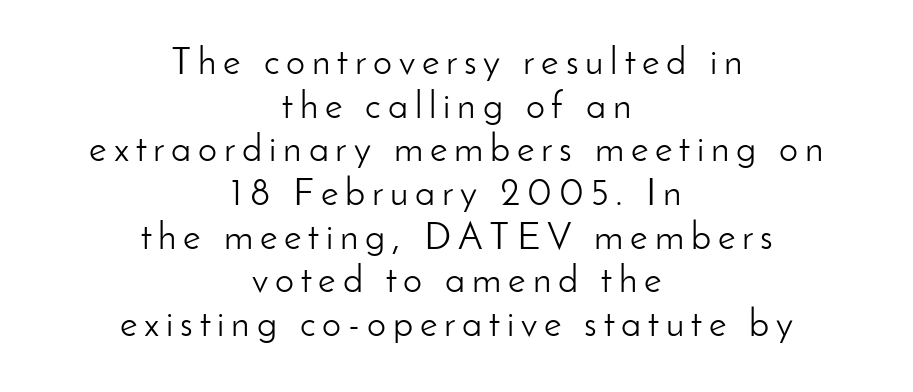
The image shows 38 px light sans-serif type, upright; set centered, tight line spacing (1.15x), not underlined; low stroke contrast and a small x-height.
